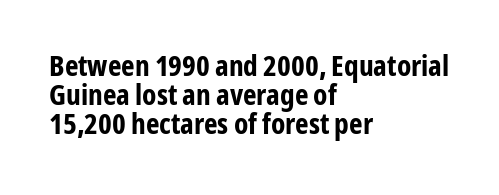
{"serif": "no", "italic": "no", "bold": "yes", "weight": "bold", "width": "condensed", "stroke_contrast": "low", "x_height": "medium", "monospaced": "no", "underline": "no", "align": "left", "line_spacing": "tight", "line_spacing_ratio": 1.0, "letter_spacing": "normal", "letter_spacing_em": 0.0, "glyph_px": 29}
